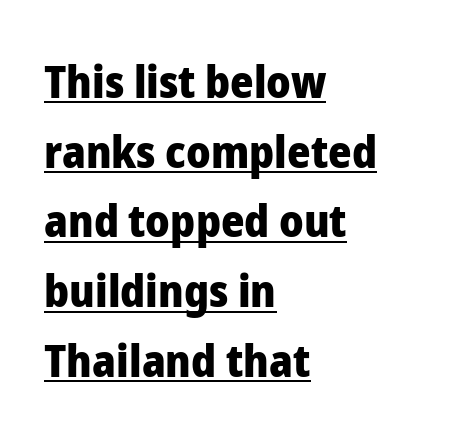
The image shows 45 px heavy sans-serif type, upright; set left-aligned, normal line spacing (1.55x), normal letter spacing, underlined; low stroke contrast and a medium x-height.
